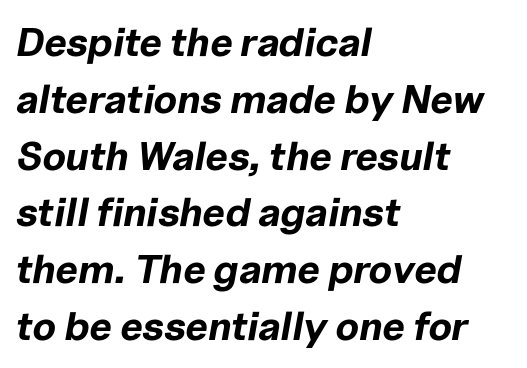
The area under the type is left untouched. Designer's note — italics engaged. Baseline-to-baseline distance is the conventional proportion of letter height. There is no visible air inserted between adjacent glyphs. Horizontally, the lines are justified to the leading edge only. Weight check: bold — yes, fully.
